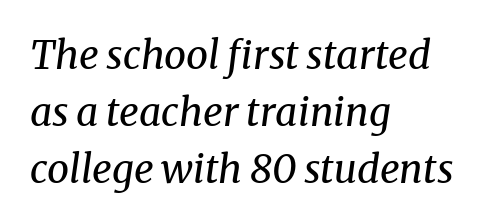
{"serif": "yes", "italic": "yes", "lean": "right", "slant_degrees": 8, "bold": "no", "weight": "regular", "width": "normal", "stroke_contrast": "medium", "x_height": "medium", "monospaced": "no", "underline": "no", "align": "left", "line_spacing": "normal", "line_spacing_ratio": 1.46, "letter_spacing": "normal", "letter_spacing_em": 0.0, "glyph_px": 39}
